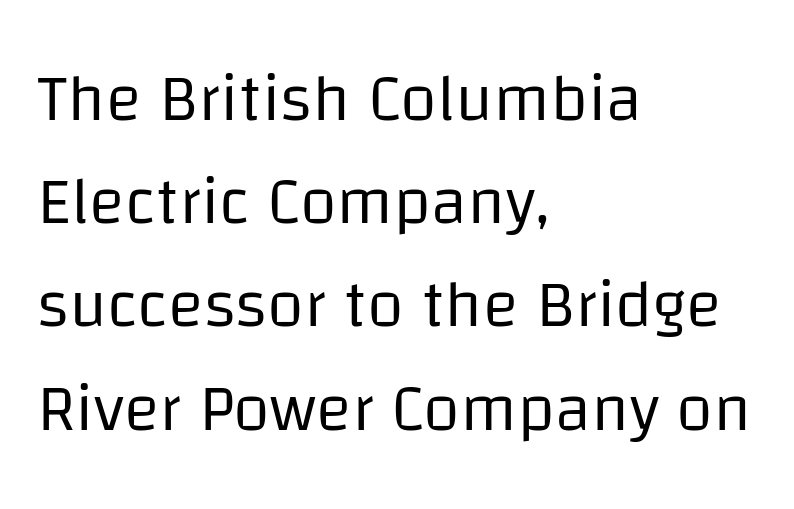
{"serif": "no", "italic": "no", "bold": "no", "weight": "regular", "width": "normal", "stroke_contrast": "low", "x_height": "large", "monospaced": "no", "underline": "no", "align": "left", "line_spacing": "normal", "line_spacing_ratio": 1.54, "letter_spacing": "normal", "letter_spacing_em": 0.0, "glyph_px": 67}
